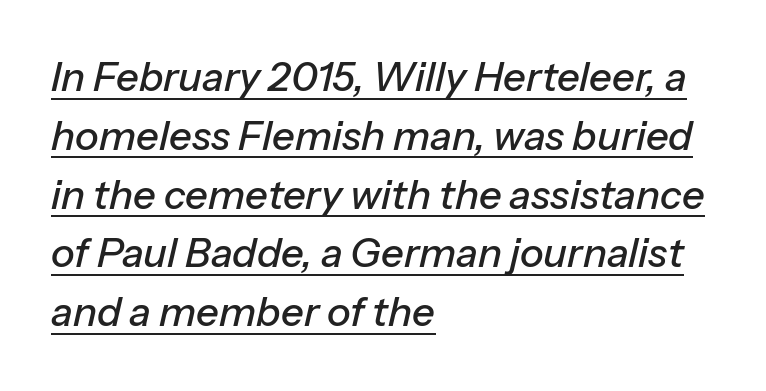
The image shows 40 px text type, italic (leaning right); set left-aligned, normal line spacing (1.47x), normal letter spacing, underlined; low stroke contrast and a medium x-height.
